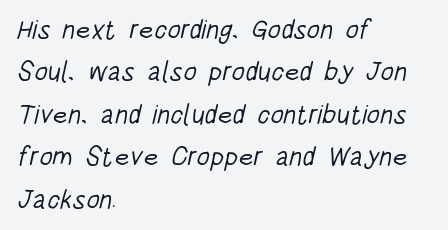
The image shows 27 px text type; set left-aligned, normal line spacing (1.57x), normal letter spacing, not underlined.
